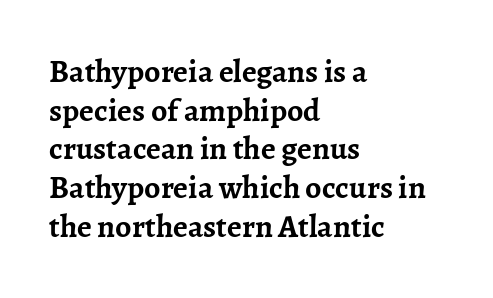
The image shows 32 px semibold serif type, upright; set left-aligned, line spacing 1.21x, normal letter spacing, not underlined; low stroke contrast and a medium x-height.
